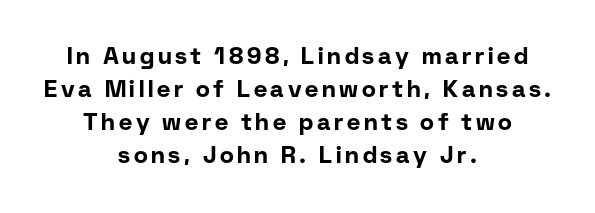
{"italic": "no", "bold": "yes", "underline": "no", "align": "center", "line_spacing": "normal", "line_spacing_ratio": 1.44, "glyph_px": 23}
